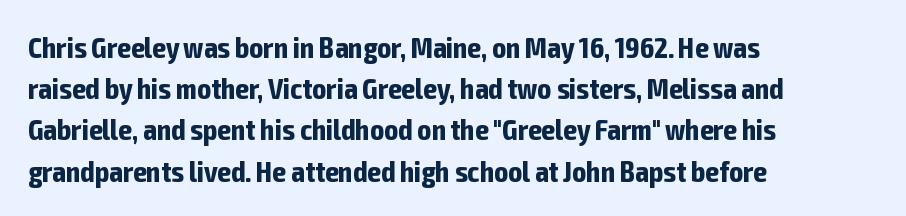
The image shows 29 px bold, condensed sans-serif type, upright; set left-aligned, normal line spacing (1.42x), normal letter spacing, not underlined; low stroke contrast and a medium x-height.
